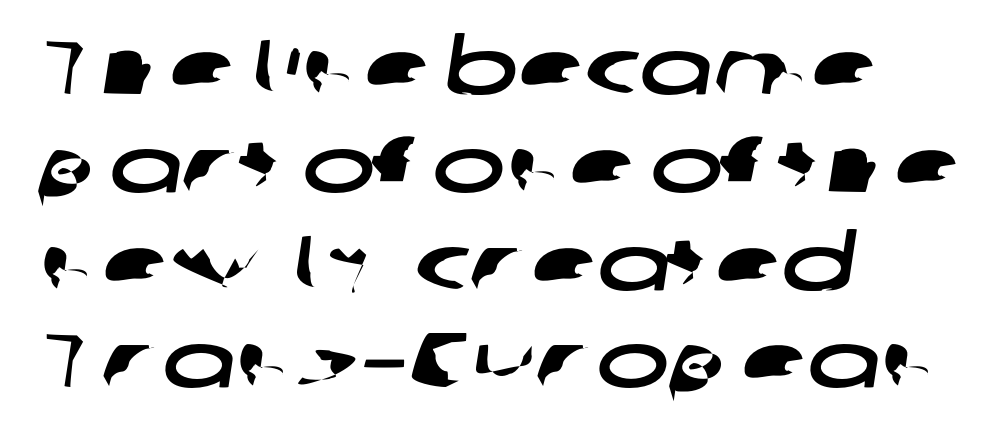
Q: Is the typeface a serif or a sans-serif typeface? A: Sans-serif.
Q: Is the text underlined? A: No.
Q: How is the paragraph aligned? A: Left-aligned.
Q: Is the spacing between letters normal or unusually wide? A: Normal.
Q: Is the spacing between lines tight, normal or loose? A: Normal.
Q: Width (condensed, normal, or wide)? A: Wide.
Q: Stroke contrast? A: Low.
Q: x-height? A: Medium.
Q: Monospaced? A: No.
